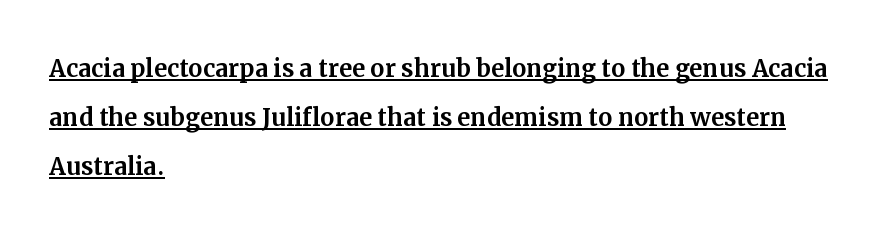
{"serif": "yes", "italic": "no", "width": "normal", "stroke_contrast": "medium", "x_height": "medium", "monospaced": "no", "underline": "yes", "align": "left", "line_spacing": "normal", "line_spacing_ratio": 1.53, "letter_spacing": "normal", "letter_spacing_em": 0.0, "glyph_px": 32}
